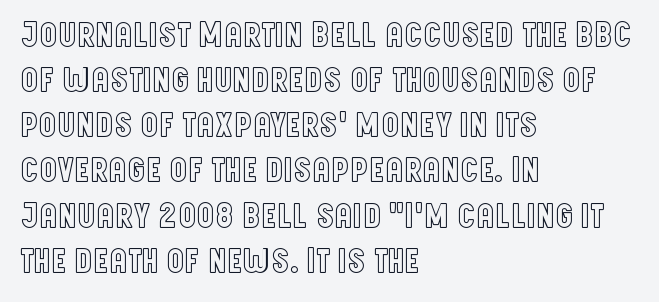
Letters rest on an invisible, unmarked baseline. How are the letters spaced? Ordinarily, with no added tracking. A typesetter would call this proportional, since set widths differ per character. Is the block centered? No — it sits flush against the left margin. The letters stand straight up with perfectly vertical stems. Normally led — the rows are evenly, conventionally spaced.
